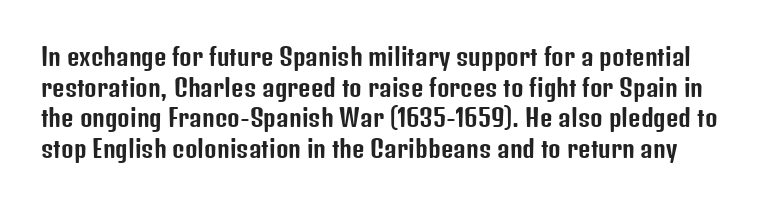
The letters stand straight up with perfectly vertical stems. Summary of vertical rhythm: regular, with standard interline spacing. This rendering features lettering with no underline. Here the glyphs are tracked normally, forming tight word shapes.
